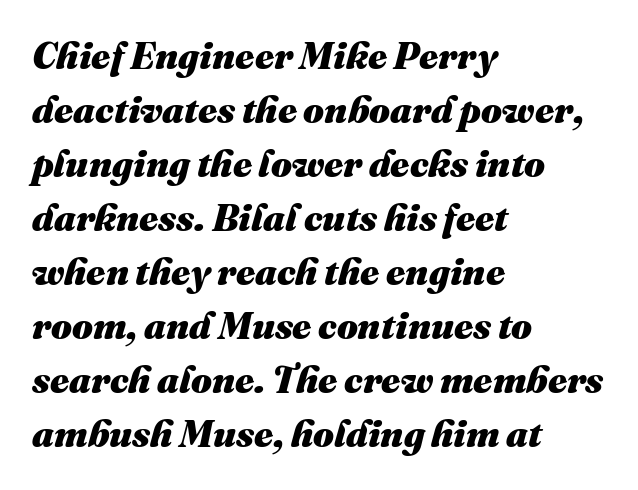
Vertical spacing — default. Here the glyphs are tracked normally, forming tight word shapes. The text carries the slant typical of an italic or oblique font. The face used here is proportionally spaced, like ordinary book or web type. Every letter is thick-stroked: bold, no question.
